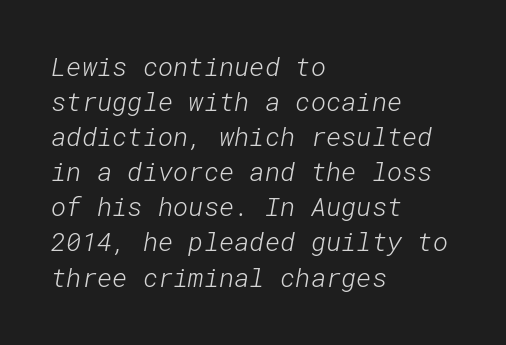
Q: Is the text bold? A: No.
Q: Is the text underlined? A: No.
Q: How is the paragraph aligned? A: Left-aligned.
Q: Is the spacing between letters normal or unusually wide? A: Normal.
Q: Is the spacing between lines tight, normal or loose? A: Normal.
